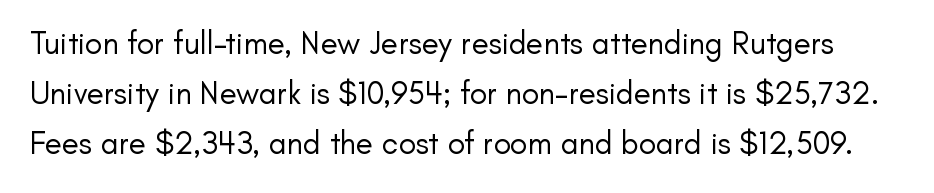
The font family rendered here belongs to the sans-serif group. The letters stand upright; this is a roman face. The string is rendered with underlining switched off. Heaviness? Minimal to ordinary, like unemphasized prose. How are the letters spaced? Ordinarily, with no added tracking. The rendering uses natural spacing where letterforms have individual widths.
